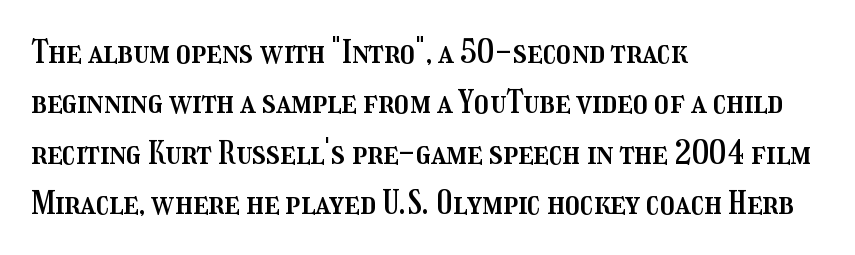
The lines sit at an ordinary, default distance from one another. Underline: absent. Note the varied advance widths — an 'i' is clearly narrower than an 'm'. Italic: no, the glyphs are upright roman. The compositor pushed each line to the left boundary.
